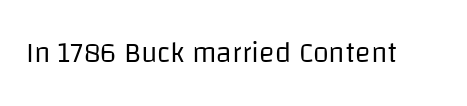
{"serif": "no", "italic": "no", "bold": "no", "weight": "regular", "width": "normal", "stroke_contrast": "low", "x_height": "large", "monospaced": "no", "underline": "no", "letter_spacing": "normal", "letter_spacing_em": 0.0, "glyph_px": 29}
